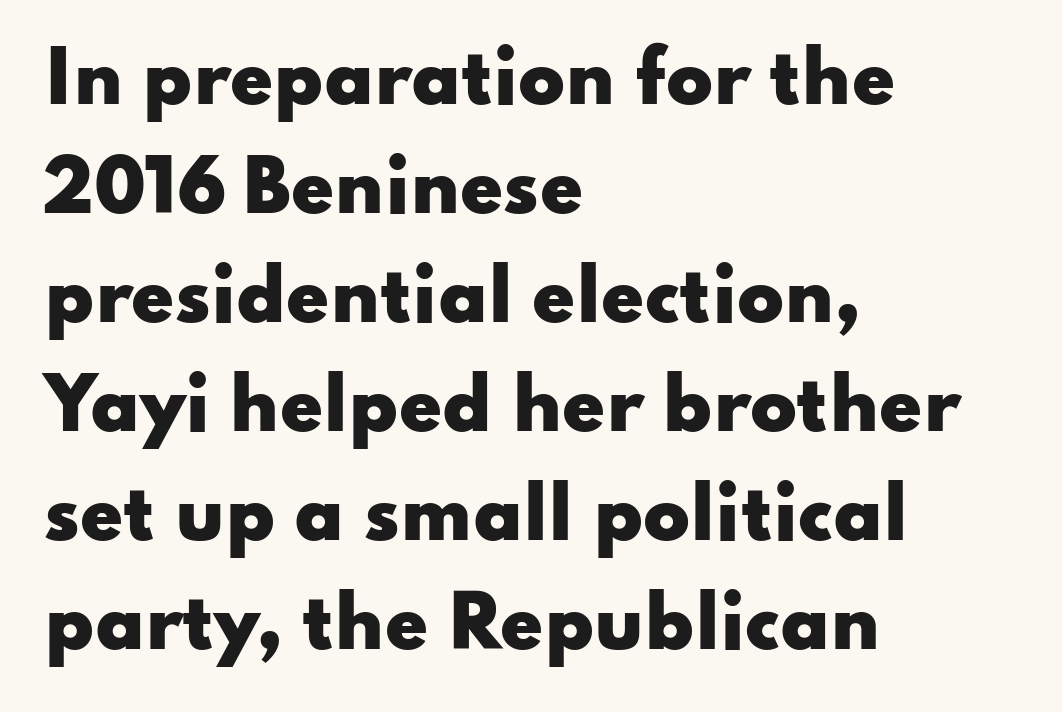
The sample has been set heavy, in full bold. A normal amount of white space separates one row of letters from the next. Letter spacing: default. Font category for this specimen: sans-serif. Line starts are locked; line ends wander. The letters advance in unequal steps, a hallmark of proportional type.
